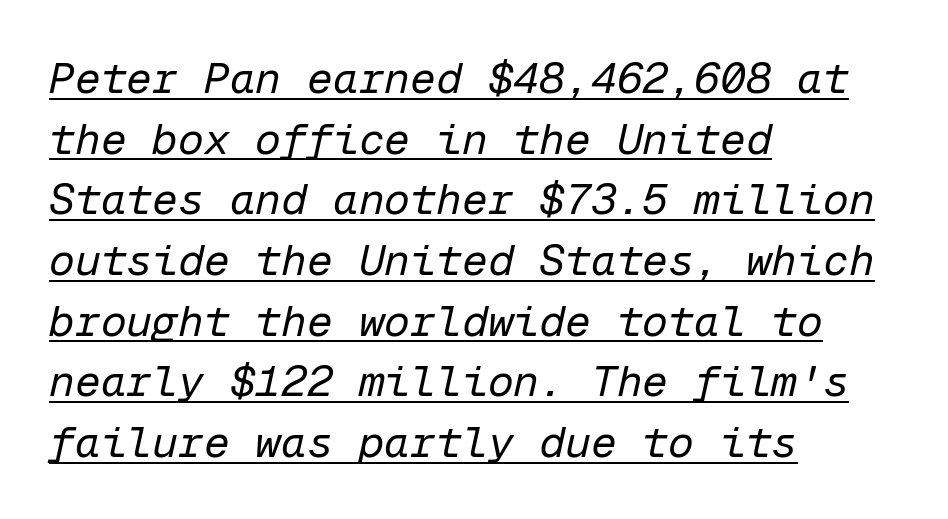
Do the characters align in a grid? Yes, the font is monospaced. Letter spacing: default. The font is comparable to plain body text, perhaps lighter. Check the space under the baseline: a stroke is drawn there. Honestly, the row spacing looks completely unremarkable. Where is the straight margin? On the left.
